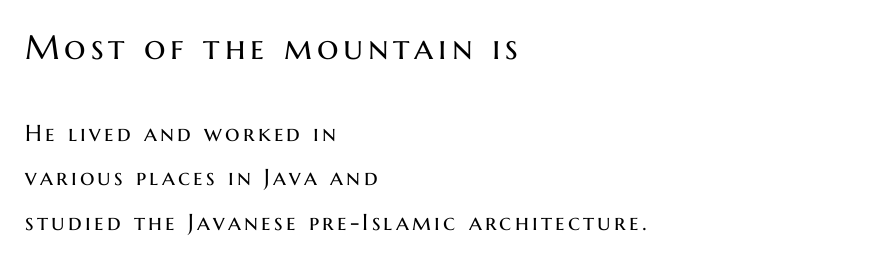
{"serif": "no", "italic": "no", "bold": "no", "weight": "regular", "width": "normal", "stroke_contrast": "medium", "x_height": "medium", "monospaced": "no", "underline": "no", "align": "left", "line_spacing": "loose", "line_spacing_ratio": 1.93, "larger_block": "first", "size_ratio": 1.48, "glyph_px": 34}
